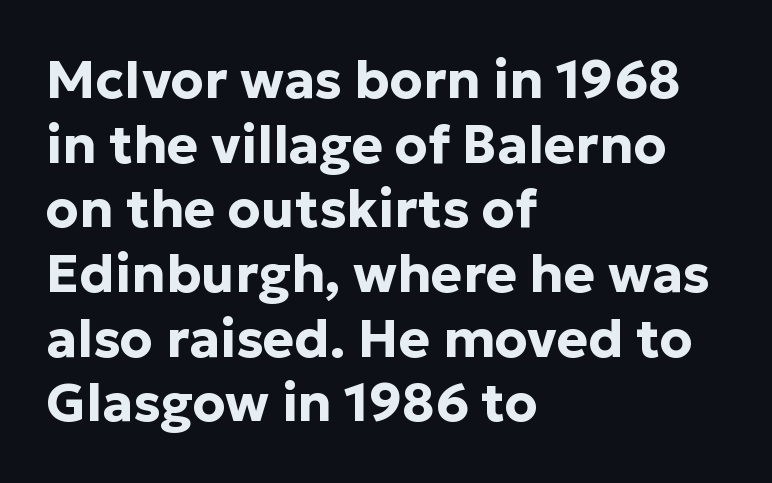
The image shows 53 px bold sans-serif type, upright; set left-aligned, line spacing 1.22x, normal letter spacing, not underlined; low stroke contrast and a medium x-height.
